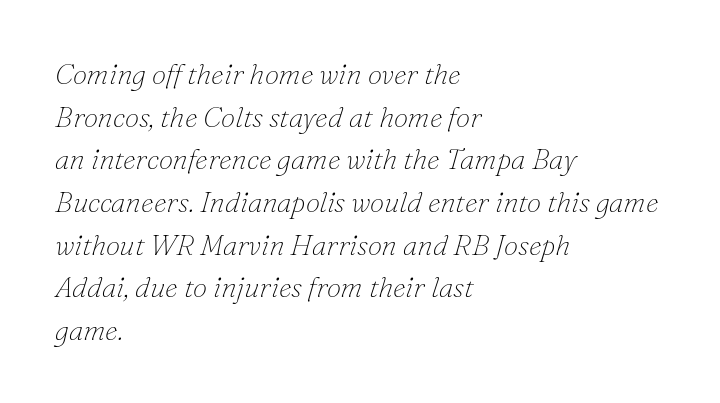
The face used here is seriffed, in the tradition of book romans. Leading: standard. Quick note: underline off. Does extra space separate the letters? No, they use regular spacing. The passage shown is typed in a proportional face where columns would drift.
